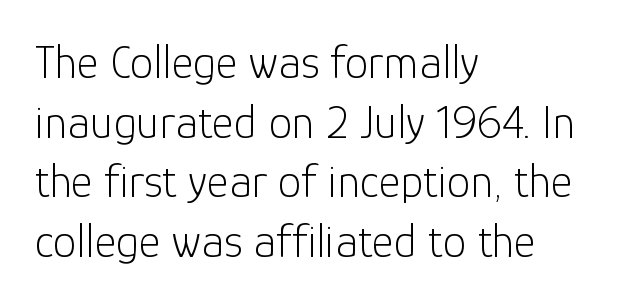
A typesetter would call this leading conventional body-copy spacing. In CSS terms this would be text-align: left. Only glyphs here, with clear space below each row. The tracking reads as untouched default to a designer's eye. The face used here is proportionally spaced, like ordinary book or web type.
